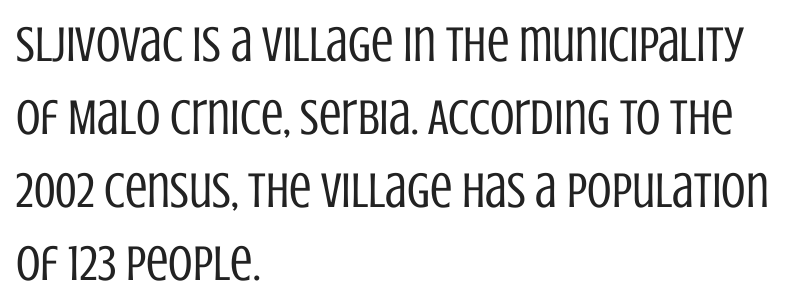
The image shows 50 px regular-weight, condensed sans-serif type, upright; set left-aligned, normal line spacing (1.46x), normal letter spacing, not underlined; low stroke contrast and a large x-height.
